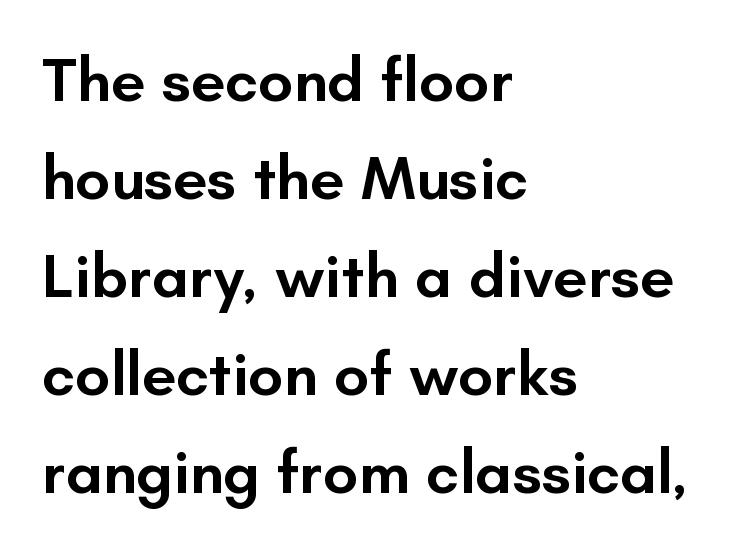
Q: Is the text bold? A: Semi-bold.
Q: Is the text italic (slanted)? A: No, it is upright.
Q: Is the typeface a serif or a sans-serif typeface? A: Sans-serif.
Q: Is the text underlined? A: No.
Q: How is the paragraph aligned? A: Left-aligned.
Q: Is the spacing between letters normal or unusually wide? A: Normal.
Q: Is the spacing between lines tight, normal or loose? A: Normal.
Q: Width (condensed, normal, or wide)? A: Normal.
Q: Stroke contrast? A: Low.
Q: x-height? A: Small.
Q: Monospaced? A: No.
